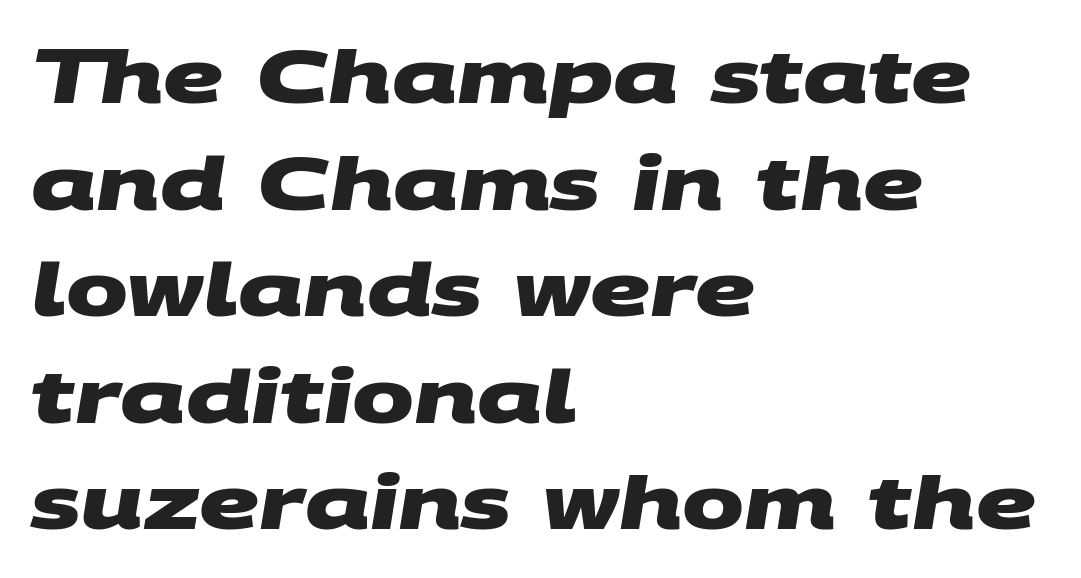
The image shows 74 px heavy, wide sans-serif type; set left-aligned, normal line spacing (1.44x), normal letter spacing, not underlined; medium stroke contrast and a large x-height.
